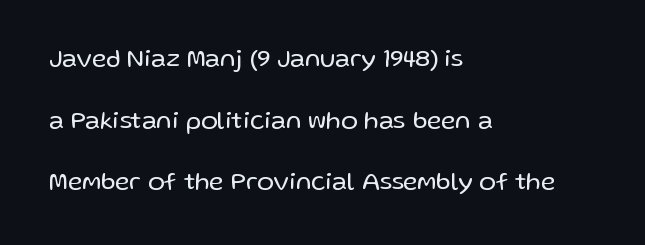
{"italic": "no", "bold": "no", "underline": "no", "align": "left", "line_spacing": "loose", "line_spacing_ratio": 2.47, "letter_spacing": "normal", "letter_spacing_em": 0.0, "glyph_px": 25}
